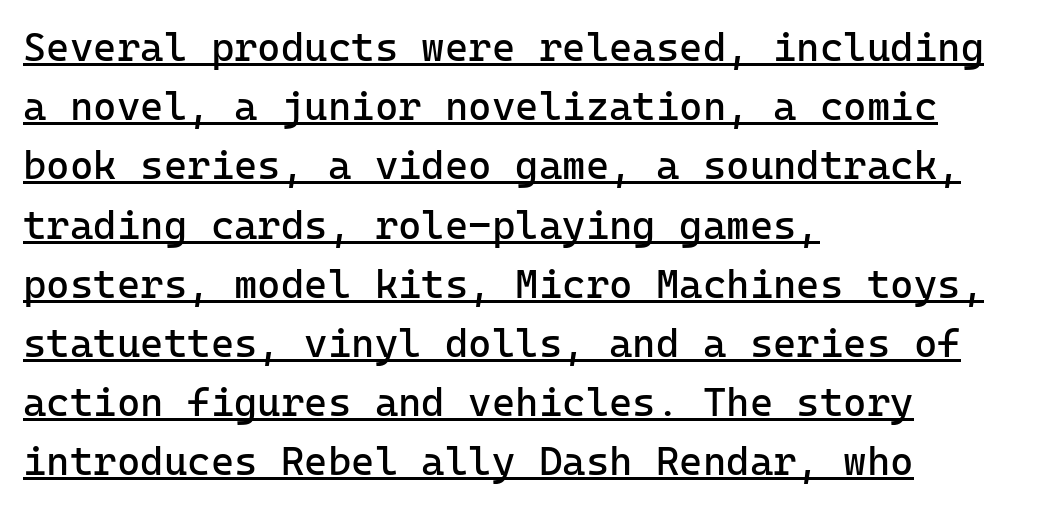
The image shows 40 px regular-weight sans-serif type, upright; set left-aligned, normal line spacing (1.48x), normal letter spacing, underlined; low stroke contrast and a medium x-height.
